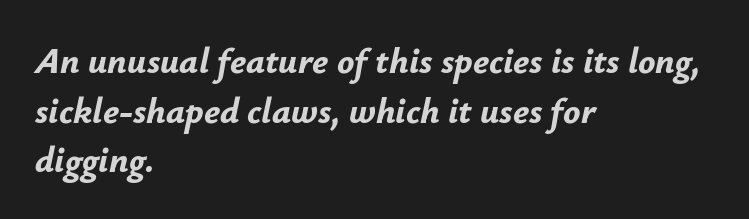
{"italic": "yes", "lean": "right", "slant_degrees": 12, "bold": "yes", "weight": "bold", "width": "normal", "stroke_contrast": "low", "x_height": "small", "monospaced": "no", "underline": "no", "align": "left", "line_spacing": "normal", "line_spacing_ratio": 1.38, "letter_spacing": "normal", "letter_spacing_em": 0.0, "glyph_px": 36}
